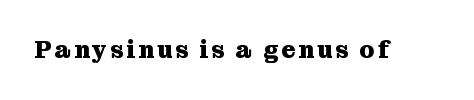
{"italic": "no", "bold": "yes", "underline": "no", "glyph_px": 24}
